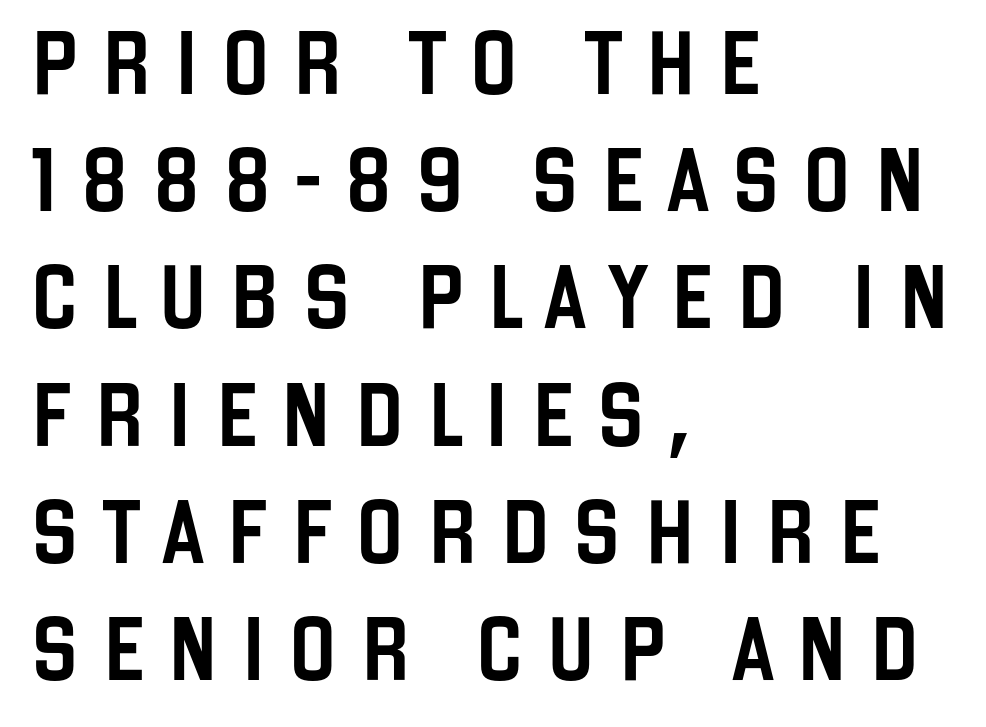
The image shows 63 px condensed sans-serif type, upright; set left-aligned, line spacing 1.86x, unusually wide letter spacing (+0.38 em), not underlined; low stroke contrast and a large x-height.
